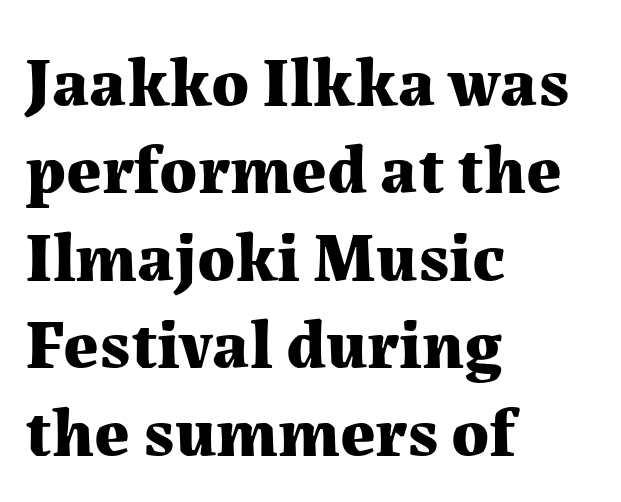
Q: Is the text bold? A: Yes.
Q: Is the text italic (slanted)? A: No, it is upright.
Q: Is the typeface a serif or a sans-serif typeface? A: Serif.
Q: Is the text underlined? A: No.
Q: How is the paragraph aligned? A: Left-aligned.
Q: Is the spacing between letters normal or unusually wide? A: Normal.
Q: Is the spacing between lines tight, normal or loose? A: Normal.
Q: Width (condensed, normal, or wide)? A: Normal.
Q: Stroke contrast? A: Medium.
Q: x-height? A: Medium.
Q: Monospaced? A: No.
